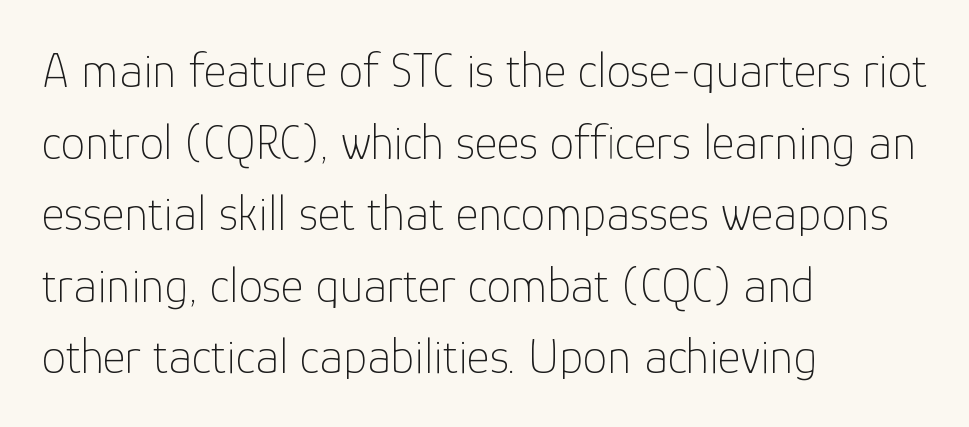
{"serif": "no", "italic": "no", "bold": "no", "weight": "thin", "width": "normal", "stroke_contrast": "low", "x_height": "medium", "monospaced": "no", "underline": "no", "align": "left", "line_spacing": "normal", "line_spacing_ratio": 1.46, "letter_spacing": "normal", "letter_spacing_em": 0.0, "glyph_px": 49}
